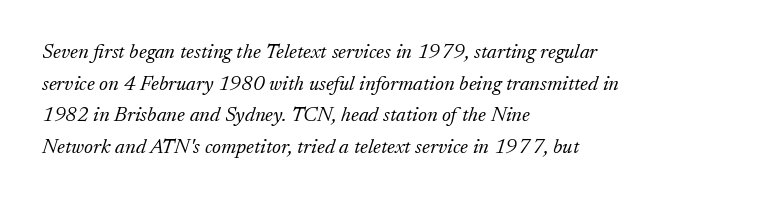
Q: Is the text bold? A: No.
Q: Is the text italic (slanted)? A: Yes, it leans right by about 17 degrees.
Q: Is the text underlined? A: No.
Q: How is the paragraph aligned? A: Left-aligned.
Q: Is the spacing between letters normal or unusually wide? A: Normal.
Q: Is the spacing between lines tight, normal or loose? A: Normal.
